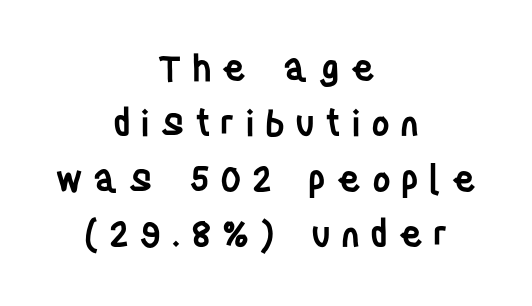
Q: Is the text bold? A: Semi-bold.
Q: Is the text italic (slanted)? A: No, it is upright.
Q: Is the typeface a serif or a sans-serif typeface? A: Sans-serif.
Q: Is the text underlined? A: No.
Q: How is the paragraph aligned? A: Centered.
Q: Is the spacing between letters normal or unusually wide? A: Unusually wide.
Q: Is the spacing between lines tight, normal or loose? A: Normal.
Q: Width (condensed, normal, or wide)? A: Condensed.
Q: Stroke contrast? A: Low.
Q: x-height? A: Large.
Q: Monospaced? A: No.
